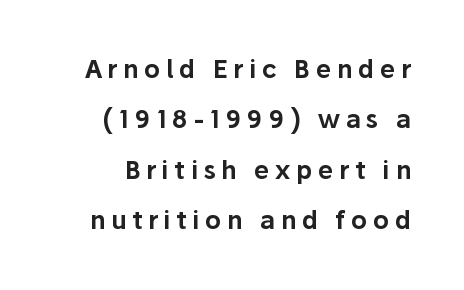
{"italic": "no", "underline": "no", "line_spacing": "loose", "line_spacing_ratio": 2.02, "letter_spacing": "wide", "letter_spacing_em": 0.22, "glyph_px": 25}
